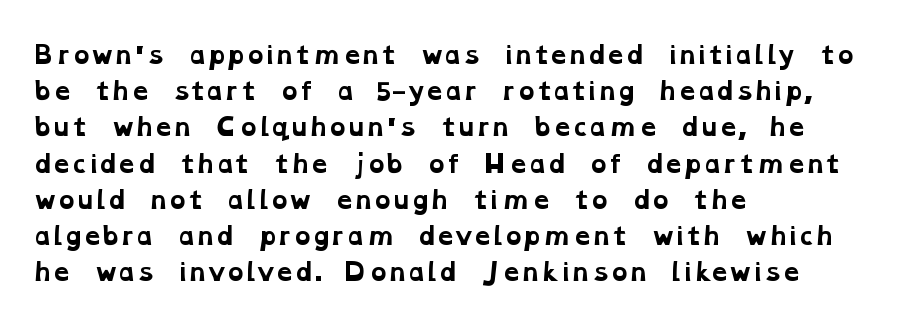
In terms of weight, the rendering is a true, heavy bold. Horizontal alignment here is leftward, the default for most running prose. Baseline-to-baseline distance is the conventional proportion of letter height. These lines keep a tight, regular rhythm from letter to letter. Quick note: underline off.
